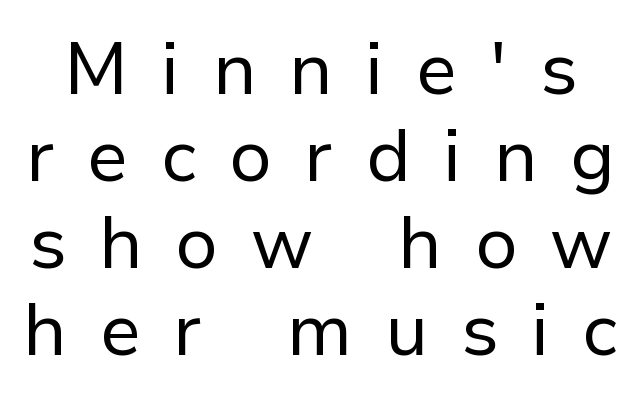
Q: Is the text bold? A: No.
Q: Is the text italic (slanted)? A: No, it is upright.
Q: Is the typeface a serif or a sans-serif typeface? A: Sans-serif.
Q: Is the text underlined? A: No.
Q: Is the spacing between letters normal or unusually wide? A: Unusually wide.
Q: Width (condensed, normal, or wide)? A: Normal.
Q: Stroke contrast? A: Low.
Q: x-height? A: Medium.
Q: Monospaced? A: No.
